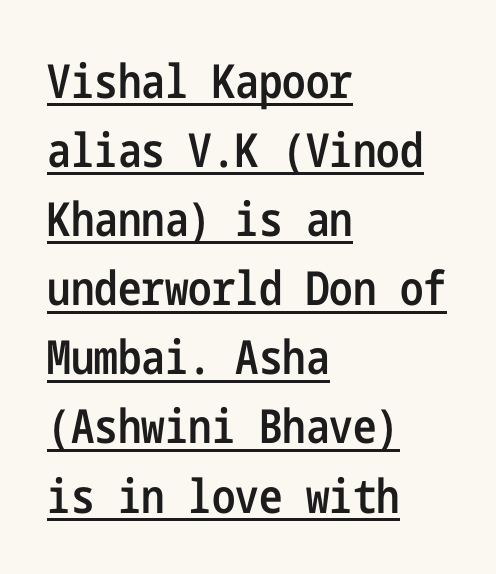
Nope, not italic — everything's standing straight. Compared with typical body copy, the letter spacing here is the same. These lines stack with their left ends in a neat column. Does a line run under the words? Yes, clearly. Semibold letterforms, between regular and bold. Each letter's strokes conclude bluntly, with no projecting serifs.
